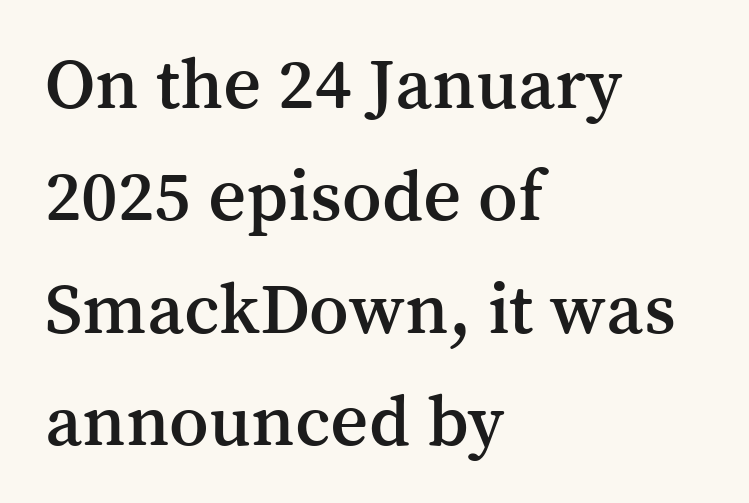
Q: Is the text italic (slanted)? A: No, it is upright.
Q: Is the typeface a serif or a sans-serif typeface? A: Serif.
Q: Is the text underlined? A: No.
Q: How is the paragraph aligned? A: Left-aligned.
Q: Is the spacing between letters normal or unusually wide? A: Normal.
Q: Is the spacing between lines tight, normal or loose? A: Normal.
Q: Width (condensed, normal, or wide)? A: Normal.
Q: Stroke contrast? A: Medium.
Q: x-height? A: Medium.
Q: Monospaced? A: No.
